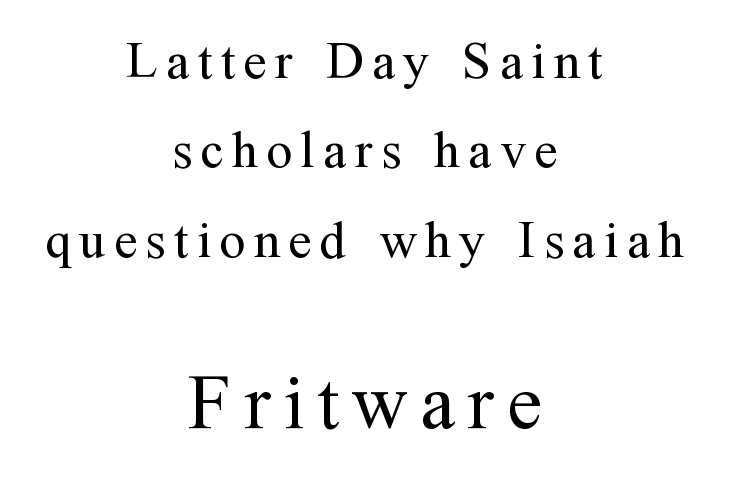
{"serif": "yes", "italic": "no", "bold": "no", "weight": "regular", "width": "normal", "stroke_contrast": "medium", "x_height": "medium", "monospaced": "no", "underline": "no", "align": "center", "line_spacing_ratio": 1.72, "larger_block": "second", "size_ratio": 1.5, "glyph_px": 78}
